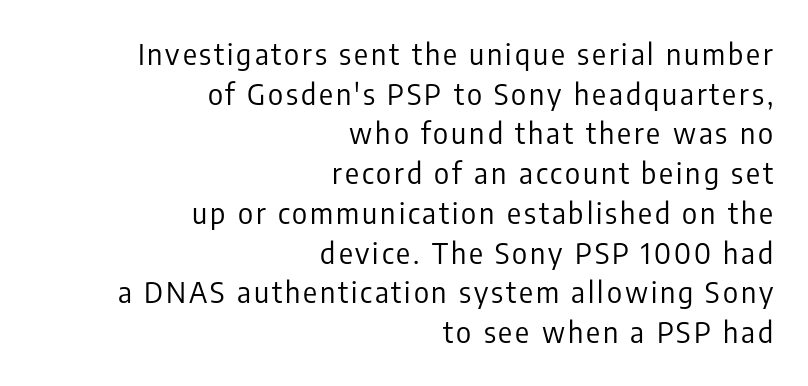
Q: Is the text bold? A: No.
Q: Is the text italic (slanted)? A: No, it is upright.
Q: Is the typeface a serif or a sans-serif typeface? A: Sans-serif.
Q: Is the text underlined? A: No.
Q: How is the paragraph aligned? A: Right-aligned.
Q: Is the spacing between lines tight, normal or loose? A: Normal.
Q: Width (condensed, normal, or wide)? A: Condensed.
Q: Stroke contrast? A: Low.
Q: x-height? A: Medium.
Q: Monospaced? A: No.
